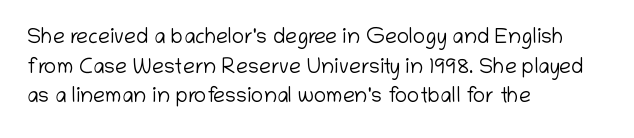
Quick note: underline off. Do the letters lean? They stand straight. The text block is weighted toward the left margin, trailing off unevenly rightward. This rendering leaves character spacing at its baseline value. Vertical spacing — default.
